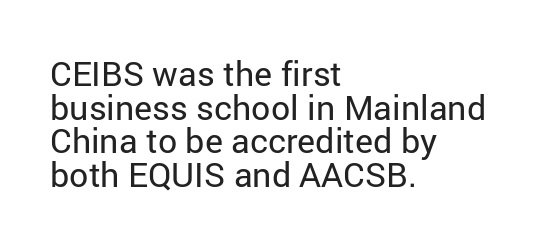
The face used here is a sans, in the tradition of grotesques and geometrics. The letters look calm and open, with moderate or lighter stems. Where is the straight margin? On the left. A bare baseline throughout the passage. Vertical strokes here are truly vertical. Vertically, the passage feels compressed, each row crowding the next.
